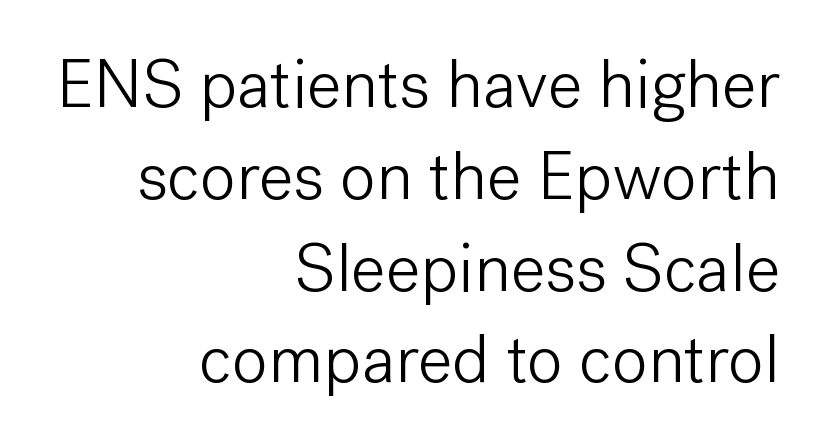
Q: Is the text bold? A: No.
Q: Is the text italic (slanted)? A: No, it is upright.
Q: Is the typeface a serif or a sans-serif typeface? A: Sans-serif.
Q: Is the text underlined? A: No.
Q: How is the paragraph aligned? A: Right-aligned.
Q: Is the spacing between letters normal or unusually wide? A: Normal.
Q: Is the spacing between lines tight, normal or loose? A: Normal.
Q: Width (condensed, normal, or wide)? A: Normal.
Q: Stroke contrast? A: Low.
Q: x-height? A: Medium.
Q: Monospaced? A: No.
